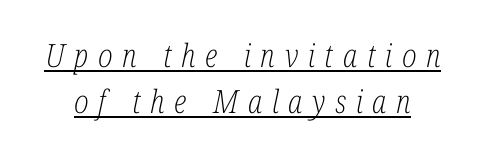
The image shows 32 px light, condensed serif type, italic (leaning right); set normal line spacing (1.43x), unusually wide letter spacing (+0.3 em), underlined; low stroke contrast and a medium x-height.
